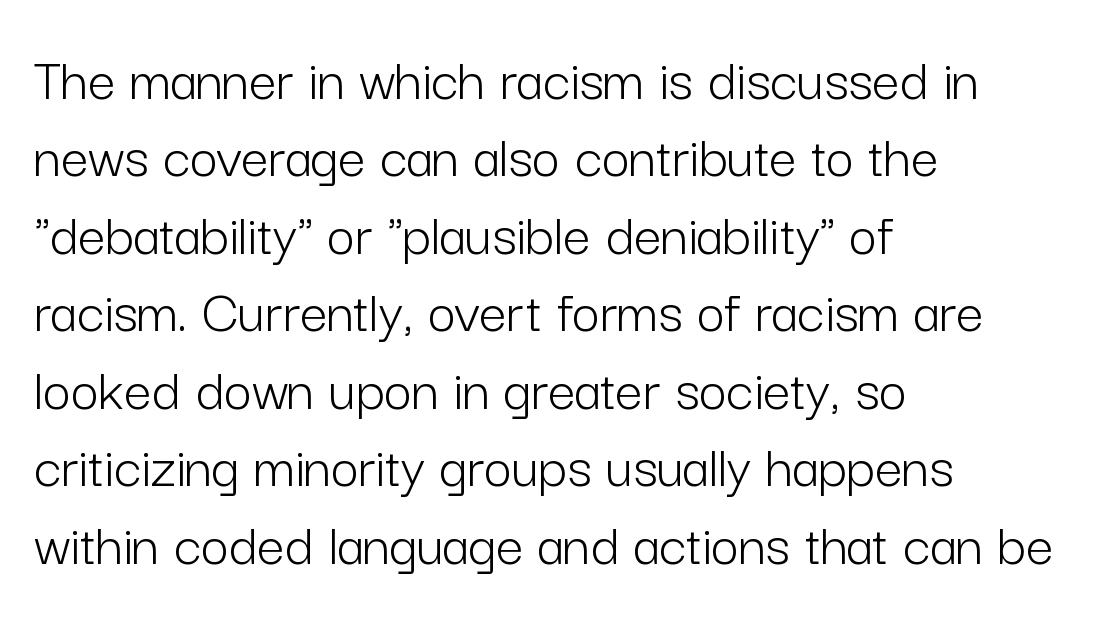
The face used here is proportionally spaced, like ordinary book or web type. Check under the words: just untouched page. Bold? No — there's no thickening of the strokes. These lines keep a tight, regular rhythm from letter to letter. The rendering anchors every line to the left-hand side.
